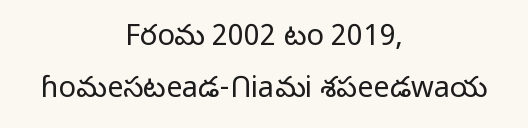
It's the straight-up-and-down kind of type. Letter spacing: default. Nothing heavy about these letters — not bold at all. Is this a fixed-width face? No — the glyphs have proportional, varying widths.
